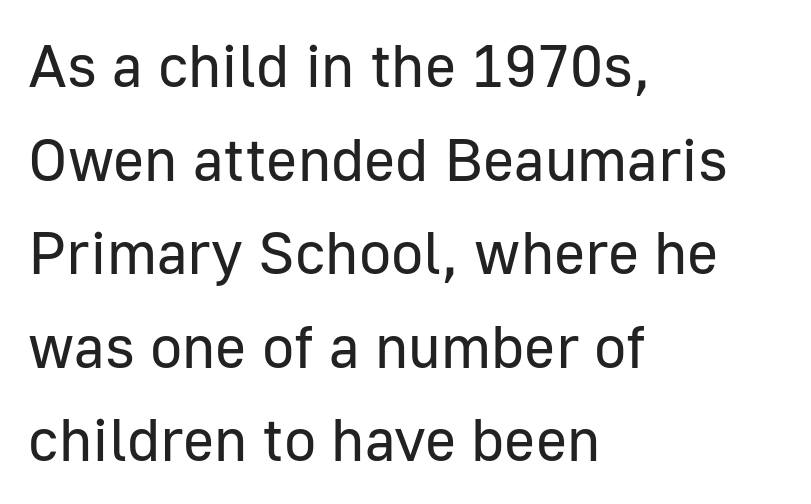
Q: Is the text bold? A: No.
Q: Is the text italic (slanted)? A: No, it is upright.
Q: Is the typeface a serif or a sans-serif typeface? A: Sans-serif.
Q: Is the text underlined? A: No.
Q: How is the paragraph aligned? A: Left-aligned.
Q: Is the spacing between letters normal or unusually wide? A: Normal.
Q: Is the spacing between lines tight, normal or loose? A: Normal.
Q: Width (condensed, normal, or wide)? A: Normal.
Q: Stroke contrast? A: Low.
Q: x-height? A: Medium.
Q: Monospaced? A: No.
